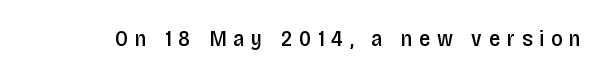
Each glyph is drawn with semibold strokes, heavier than normal yet not fully bold. The words here are not underlined. When letters stand straight like this, we call the style roman or upright. Substantial extra tracking has been applied to these lines.
